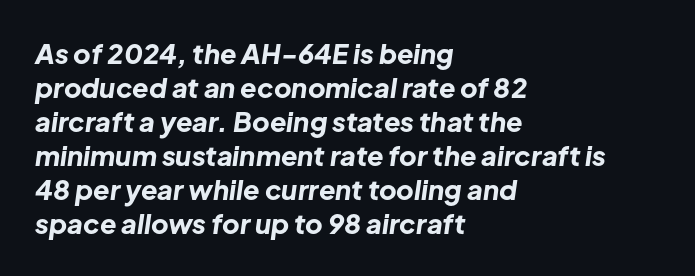
The image shows 27 px bold type, italic (leaning right); set left-aligned, normal line spacing (1.26x), normal letter spacing, not underlined.
